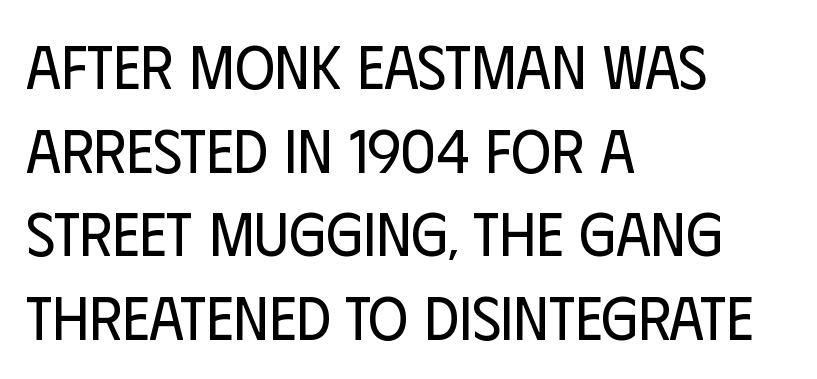
The image shows 61 px regular-weight, condensed sans-serif type, upright; set left-aligned, normal line spacing (1.37x), normal letter spacing, not underlined; low stroke contrast and a large x-height.
